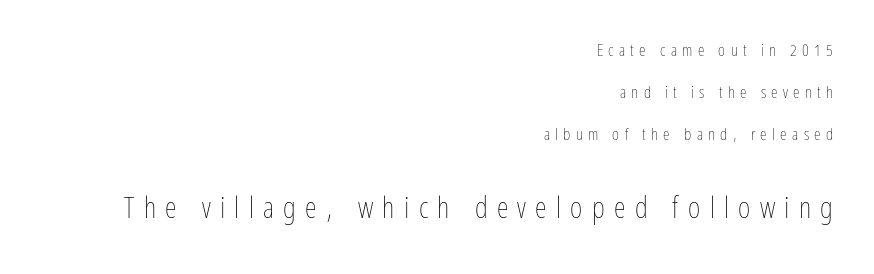
The image shows 30 px thin, condensed type, upright; set right-aligned, loose line spacing (2.47x), unusually wide letter spacing (+0.31 em), not underlined; the second (bottom) block is 1.76x larger; low stroke contrast and a medium x-height.
